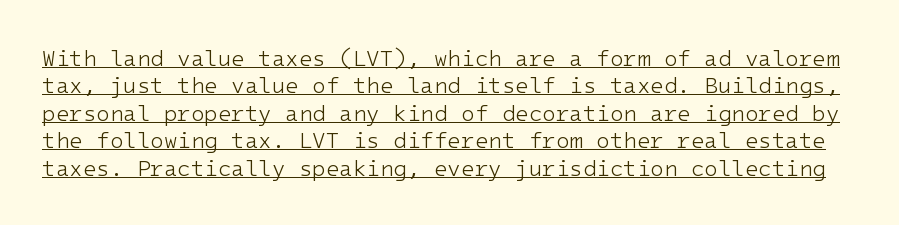
{"italic": "no", "bold": "no", "underline": "yes", "line_spacing": "normal", "line_spacing_ratio": 1.25, "letter_spacing": "normal", "letter_spacing_em": 0.0, "glyph_px": 22}
